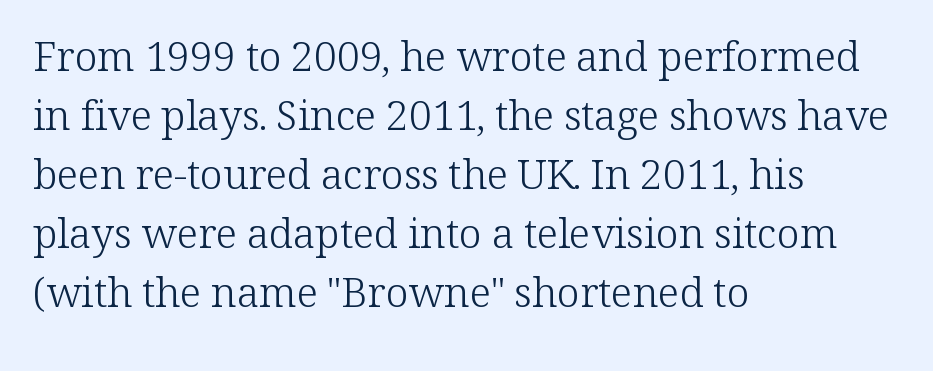
{"serif": "yes", "italic": "no", "bold": "no", "weight": "light", "width": "normal", "stroke_contrast": "low", "x_height": "medium", "monospaced": "no", "underline": "no", "align": "left", "line_spacing": "normal", "line_spacing_ratio": 1.44, "letter_spacing": "normal", "letter_spacing_em": 0.0, "glyph_px": 41}
